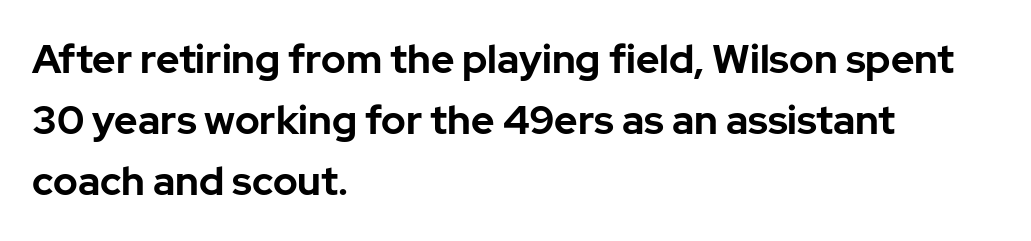
Character widths vary here, with narrow letters taking less room than wide ones. A normal amount of white space separates one row of letters from the next. Letter spacing: default. The glyphs in this specimen are sans serif. The space beneath each line is pristine and unruled. A student would call this left alignment; a typographer would say flush left, rag right.
